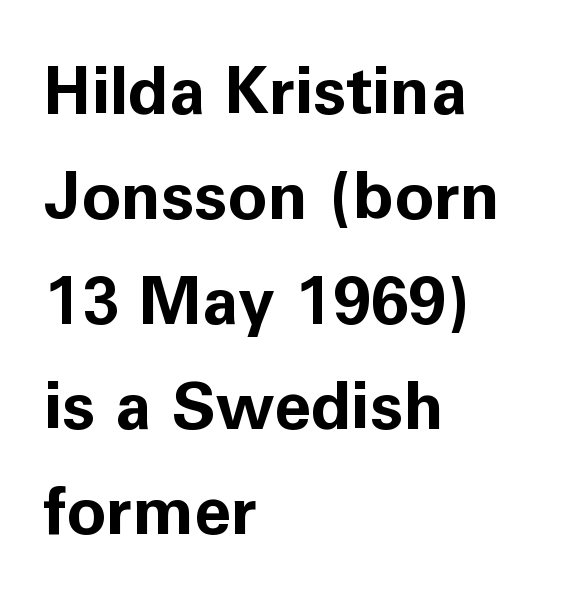
The image shows 66 px bold sans-serif type, upright; set left-aligned, normal line spacing (1.59x), normal letter spacing, not underlined; low stroke contrast and a medium x-height.
